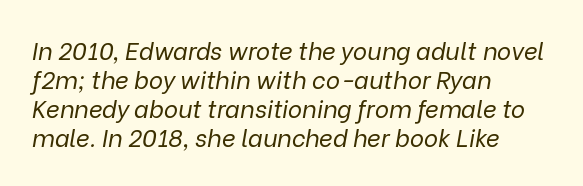
Q: Is the text bold? A: No.
Q: Is the text italic (slanted)? A: Yes, it leans right by about 9 degrees.
Q: Is the text underlined? A: No.
Q: How is the paragraph aligned? A: Left-aligned.
Q: Is the spacing between letters normal or unusually wide? A: Normal.
